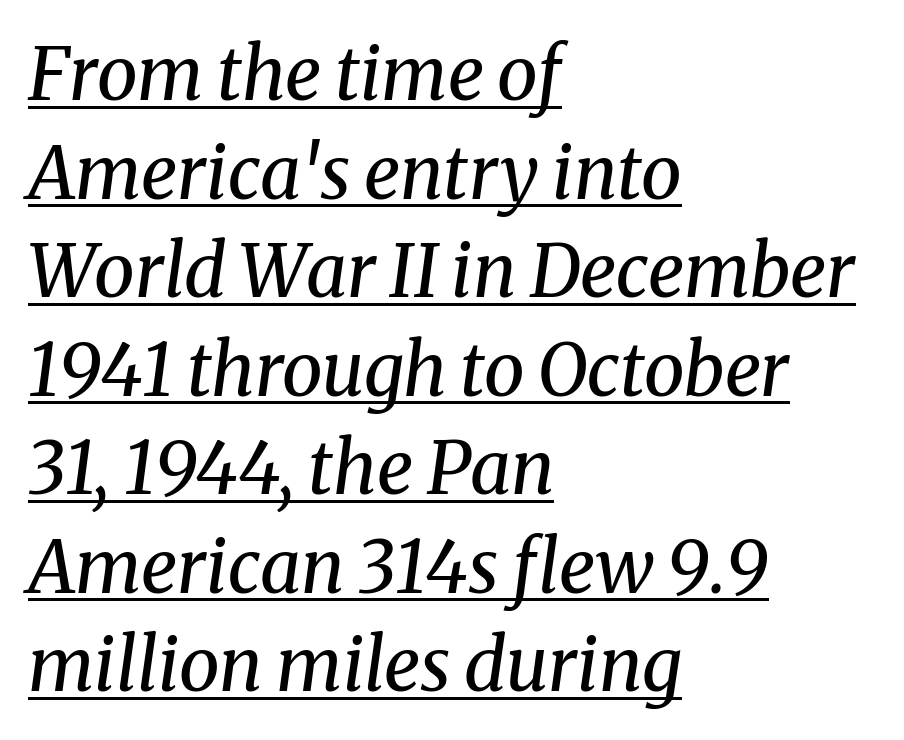
Q: Is the text bold? A: No.
Q: Is the text italic (slanted)? A: Yes, it leans right by about 8 degrees.
Q: Is the typeface a serif or a sans-serif typeface? A: Serif.
Q: Is the text underlined? A: Yes.
Q: How is the paragraph aligned? A: Left-aligned.
Q: Is the spacing between letters normal or unusually wide? A: Normal.
Q: Is the spacing between lines tight, normal or loose? A: Normal.
Q: Width (condensed, normal, or wide)? A: Normal.
Q: Stroke contrast? A: Medium.
Q: x-height? A: Medium.
Q: Monospaced? A: No.
